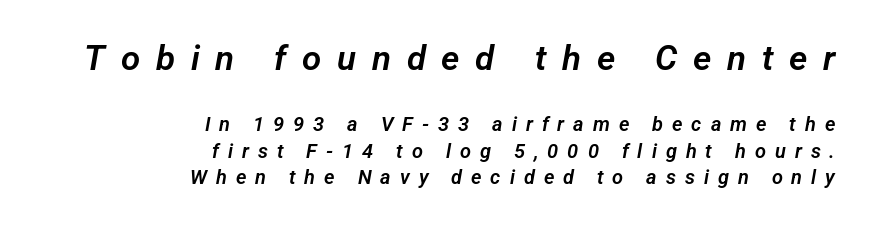
Q: Is the typeface a serif or a sans-serif typeface? A: Sans-serif.
Q: Is the text underlined? A: No.
Q: How is the paragraph aligned? A: Right-aligned.
Q: Is the spacing between letters normal or unusually wide? A: Unusually wide.
Q: Is the spacing between lines tight, normal or loose? A: Normal.
Q: Which block of text is set in a larger size, the first (top) or the second (bottom)? A: The first (top) one.
Q: Width (condensed, normal, or wide)? A: Normal.
Q: Stroke contrast? A: Low.
Q: x-height? A: Medium.
Q: Monospaced? A: No.
